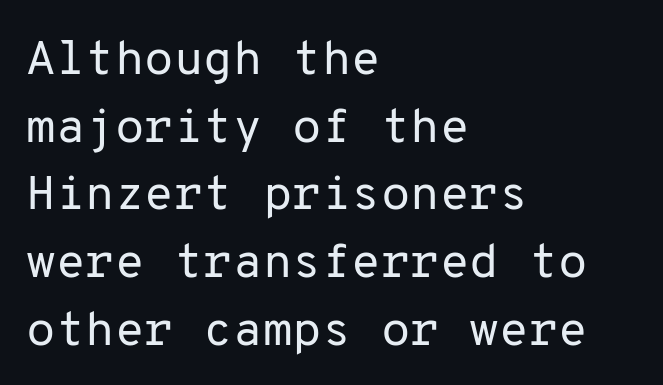
Q: Is the text bold? A: No.
Q: Is the text italic (slanted)? A: No, it is upright.
Q: Is the typeface a serif or a sans-serif typeface? A: Sans-serif.
Q: Is the text underlined? A: No.
Q: How is the paragraph aligned? A: Left-aligned.
Q: Is the spacing between letters normal or unusually wide? A: Normal.
Q: Is the spacing between lines tight, normal or loose? A: Normal.
Q: Width (condensed, normal, or wide)? A: Normal.
Q: Stroke contrast? A: Low.
Q: x-height? A: Medium.
Q: Monospaced? A: Yes.
